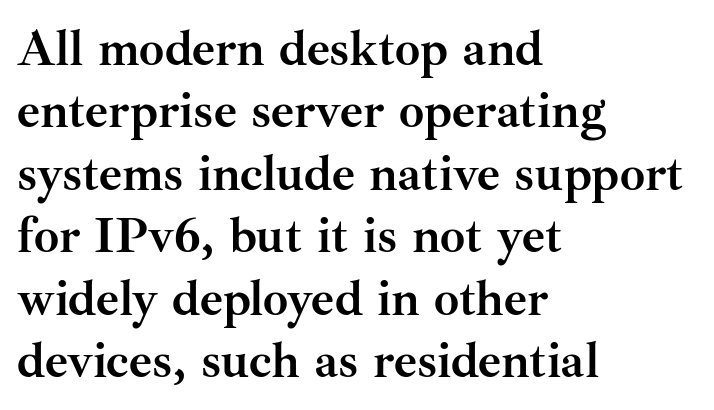
{"serif": "yes", "italic": "no", "bold": "yes", "weight": "semibold", "width": "normal", "stroke_contrast": "medium", "x_height": "small", "monospaced": "no", "underline": "no", "align": "left", "line_spacing": "normal", "line_spacing_ratio": 1.25, "letter_spacing": "normal", "letter_spacing_em": 0.0, "glyph_px": 50}
